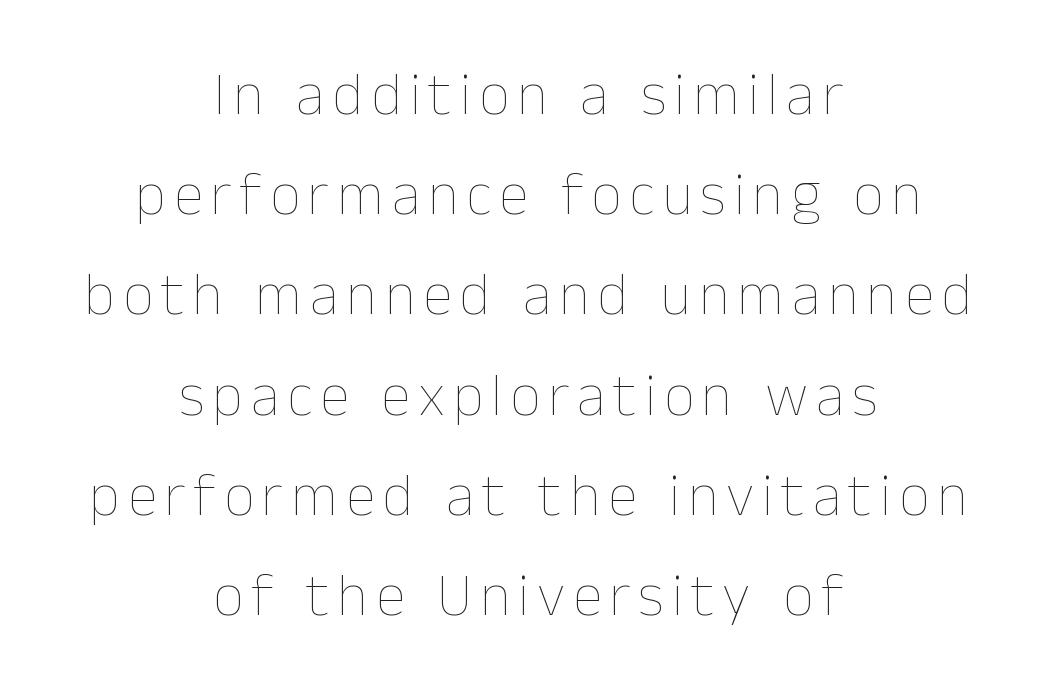
{"italic": "no", "bold": "no", "weight": "thin", "width": "normal", "stroke_contrast": "low", "x_height": "medium", "monospaced": "no", "underline": "no", "align": "center", "line_spacing": "normal", "line_spacing_ratio": 1.67, "glyph_px": 60}
